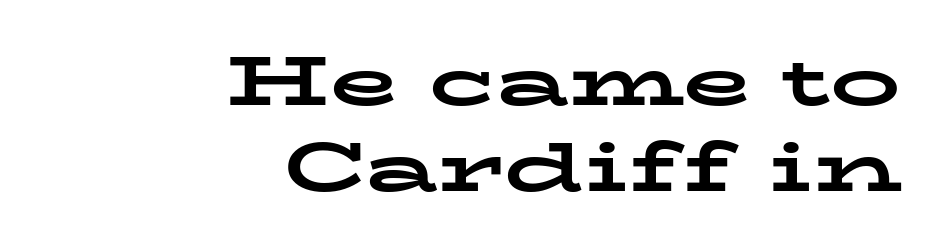
A dark, heavy texture on the line: the type is bold. Words appear dense and cohesive because spacing is normal. A typesetter would call this proportional, since set widths differ per character. The space directly below the letters is spotless.
